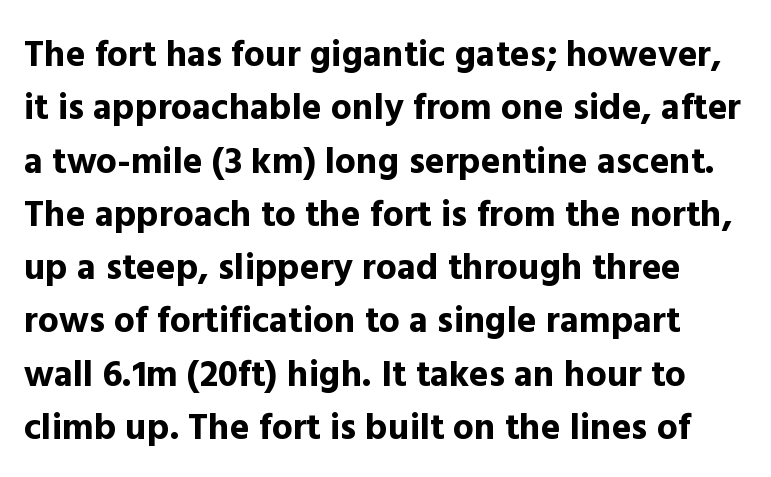
Q: Is the text bold? A: Yes.
Q: Is the text italic (slanted)? A: No, it is upright.
Q: Is the typeface a serif or a sans-serif typeface? A: Sans-serif.
Q: Is the text underlined? A: No.
Q: Is the spacing between letters normal or unusually wide? A: Normal.
Q: Is the spacing between lines tight, normal or loose? A: Normal.
Q: Width (condensed, normal, or wide)? A: Normal.
Q: x-height? A: Medium.
Q: Monospaced? A: No.
